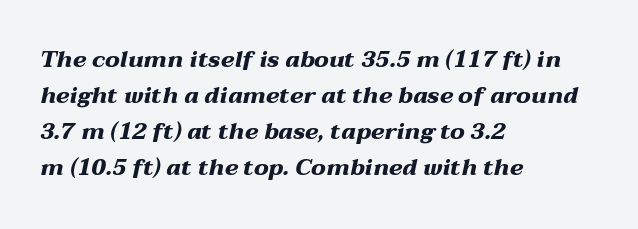
Q: Is the text bold? A: Yes.
Q: Is the text italic (slanted)? A: Yes, it leans right by about 12 degrees.
Q: Is the text underlined? A: No.
Q: How is the paragraph aligned? A: Left-aligned.
Q: Is the spacing between letters normal or unusually wide? A: Normal.
Q: Is the spacing between lines tight, normal or loose? A: Normal.
